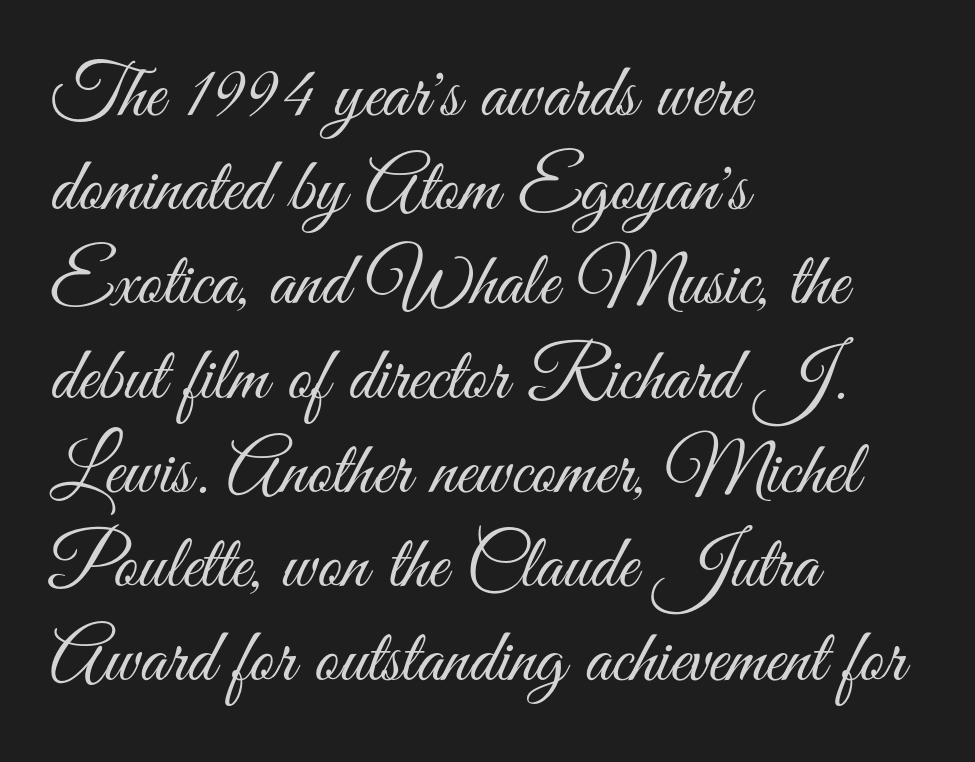
Note the varied advance widths — an 'i' is clearly narrower than an 'm'. Standard letterfit; no display-style spreading of the glyphs. These glyphs show unthickened strokes, regular width or finer.
